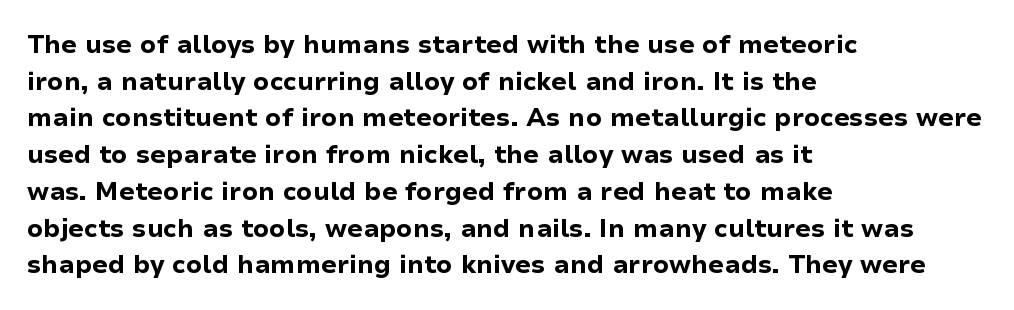
Q: Is the text bold? A: Yes.
Q: Is the text italic (slanted)? A: No, it is upright.
Q: Is the text underlined? A: No.
Q: How is the paragraph aligned? A: Left-aligned.
Q: Is the spacing between letters normal or unusually wide? A: Normal.
Q: Is the spacing between lines tight, normal or loose? A: Normal.
